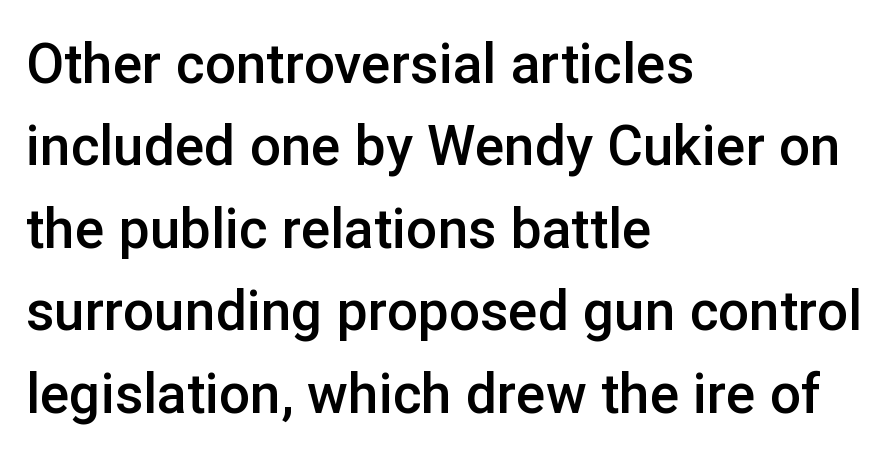
Q: Is the text bold? A: Semi-bold.
Q: Is the text italic (slanted)? A: No, it is upright.
Q: Is the typeface a serif or a sans-serif typeface? A: Sans-serif.
Q: Is the text underlined? A: No.
Q: How is the paragraph aligned? A: Left-aligned.
Q: Is the spacing between letters normal or unusually wide? A: Normal.
Q: Is the spacing between lines tight, normal or loose? A: Normal.
Q: Width (condensed, normal, or wide)? A: Normal.
Q: Stroke contrast? A: Low.
Q: x-height? A: Medium.
Q: Monospaced? A: No.
